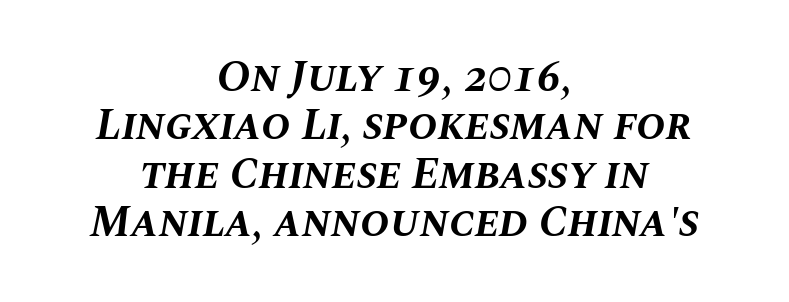
Q: Is the text bold? A: Yes.
Q: Is the text italic (slanted)? A: Yes, it leans right by about 10 degrees.
Q: Is the text underlined? A: No.
Q: How is the paragraph aligned? A: Centered.
Q: Is the spacing between letters normal or unusually wide? A: Normal.
Q: Is the spacing between lines tight, normal or loose? A: Tight.
Q: Width (condensed, normal, or wide)? A: Normal.
Q: Stroke contrast? A: Medium.
Q: x-height? A: Large.
Q: Monospaced? A: No.
